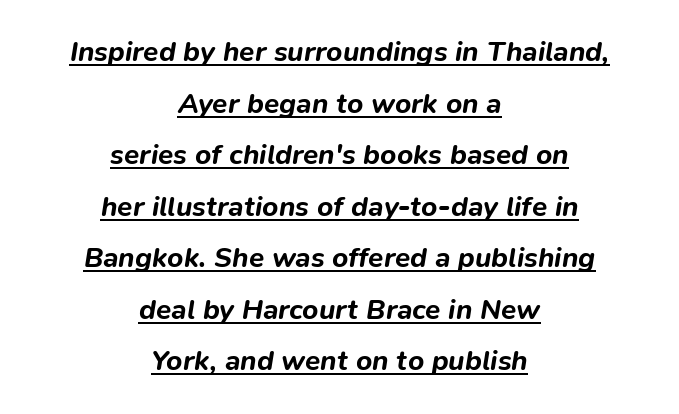
The image shows 28 px bold type, italic (leaning right); set centered, line spacing 1.84x, normal letter spacing, underlined; low stroke contrast and a medium x-height.
